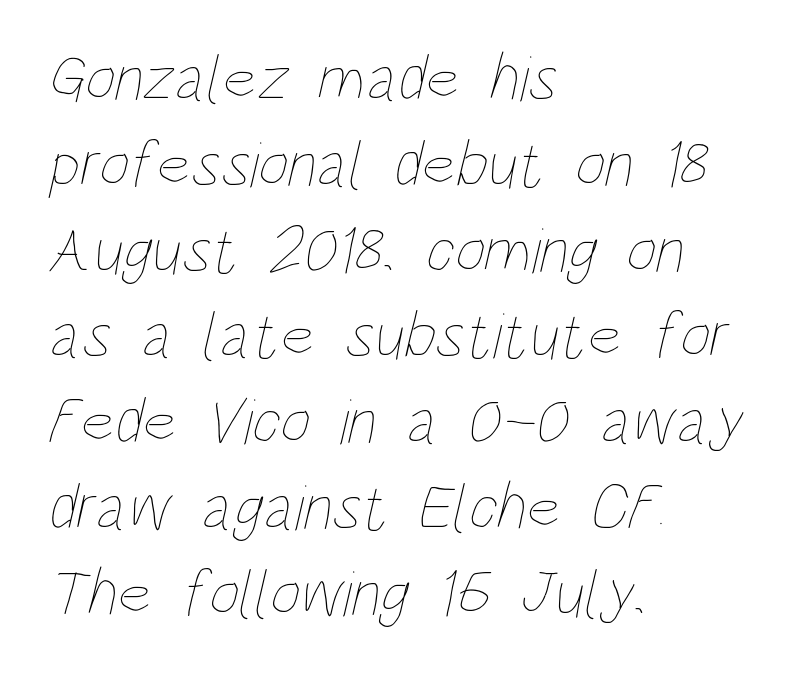
A typesetter would call this proportional, since set widths differ per character. Reading down the block, your eye returns to a fixed left position each line. Descenders hang freely into open space. Students, note that the glyphs here touch the page at normal intervals. The vertical gap from one line to the next is medium.
